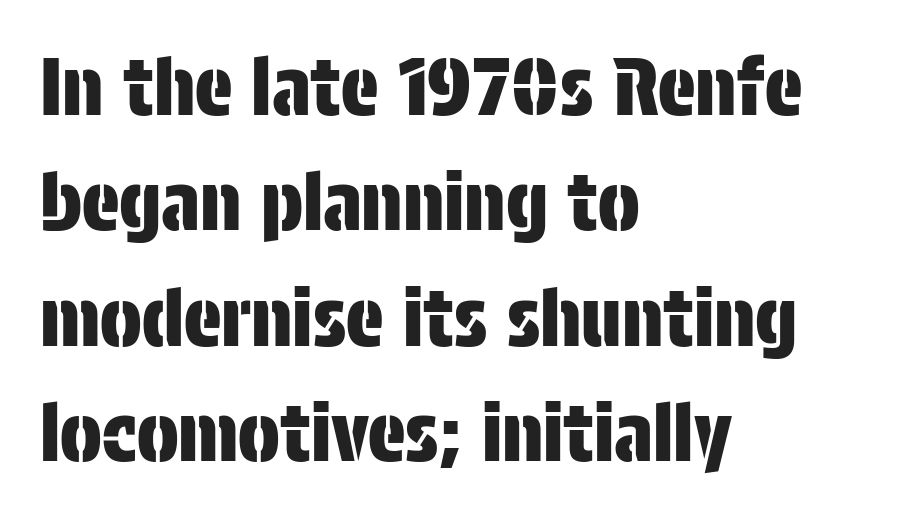
Q: Is the text italic (slanted)? A: No, it is upright.
Q: Is the typeface a serif or a sans-serif typeface? A: Sans-serif.
Q: Is the text underlined? A: No.
Q: How is the paragraph aligned? A: Left-aligned.
Q: Is the spacing between letters normal or unusually wide? A: Normal.
Q: Is the spacing between lines tight, normal or loose? A: Normal.
Q: Width (condensed, normal, or wide)? A: Condensed.
Q: Stroke contrast? A: Low.
Q: x-height? A: Large.
Q: Monospaced? A: No.
